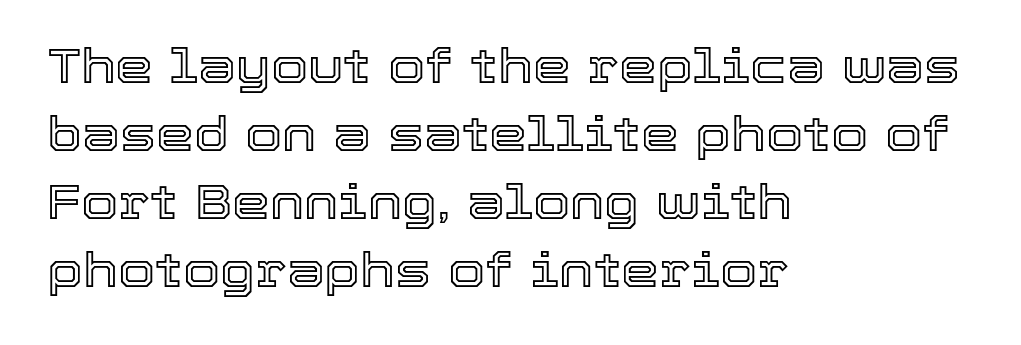
Honestly, the letter spacing is just normal — you wouldn't notice it. This is roman type, the default non-slanted kind. The setting favours the left margin, as ordinary paragraphs usually do. The passage shown is typed in a proportional face where columns would drift.
